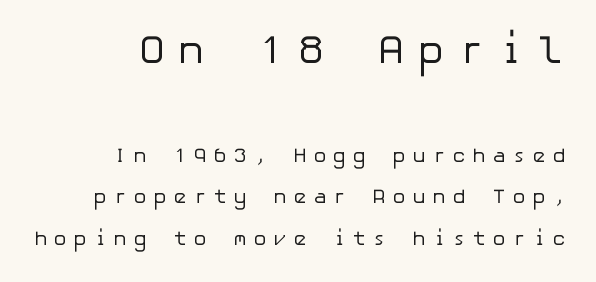
{"serif": "no", "italic": "no", "bold": "no", "weight": "regular", "width": "normal", "stroke_contrast": "low", "x_height": "medium", "underline": "no", "align": "right", "line_spacing": "loose", "line_spacing_ratio": 2.09, "letter_spacing": "wide", "letter_spacing_em": 0.33, "larger_block": "first", "size_ratio": 2.0, "glyph_px": 40}
